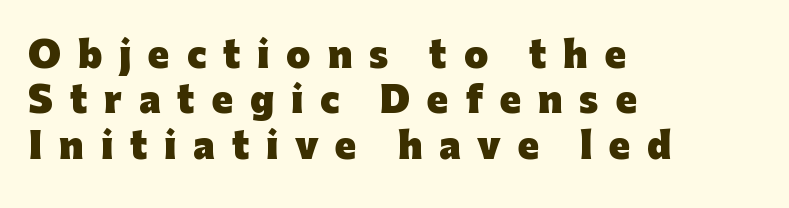
The text was rendered using a sans face with plain stroke endings. The lettering holds an erect, upright posture throughout. Compared with typical body copy, the letter spacing here is much looser. The lines are quadded left.
